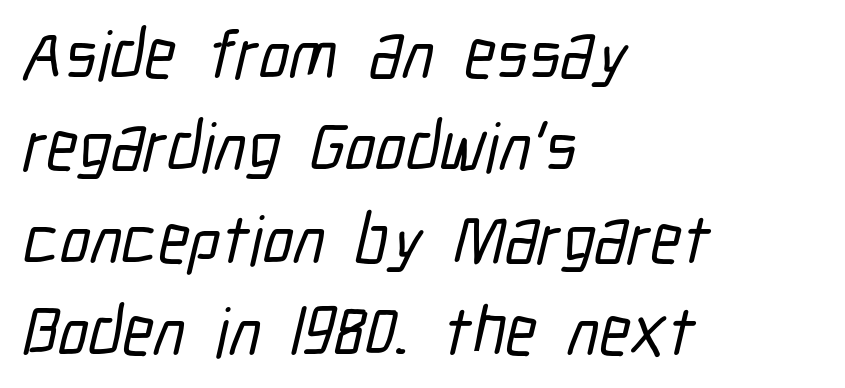
No extra tracking has been applied to these lines. Every row of glyphs begins at an identical x-position on the left. A typesetter would call this proportional, since set widths differ per character. The specimen omits any rule beneath the text block's lines. Successive baselines arrive at the customary interval. This is sans-serif lettering, the kind often seen on screens and signage.
